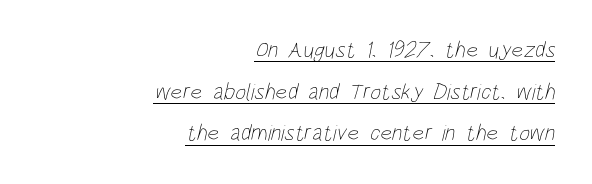
The image shows 23 px text type; set right-aligned, line spacing 1.81x, normal letter spacing, underlined.
